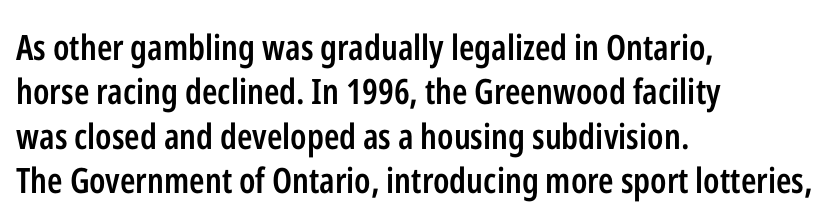
Varying glyph widths throughout — classic text-font behaviour. The typeface chosen for these lines omits serifs. The words here are not underlined. The rendering uses a semibold face; strokes are thickened but not to full bold. Every row of glyphs begins at an identical x-position on the left.
